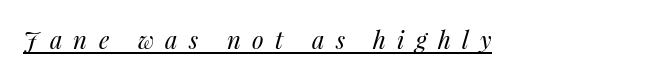
Q: Is the text bold? A: No.
Q: Is the text italic (slanted)? A: Yes, it leans right by about 14 degrees.
Q: Is the text underlined? A: Yes.
Q: Is the spacing between letters normal or unusually wide? A: Unusually wide.
